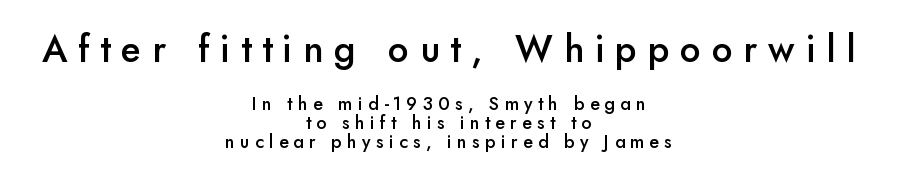
The image shows 37 px semibold sans-serif type, upright; set centered, tight line spacing (1.05x), unusually wide letter spacing (+0.29 em), not underlined; the first (top) block is 2.06x larger; low stroke contrast and a small x-height.
